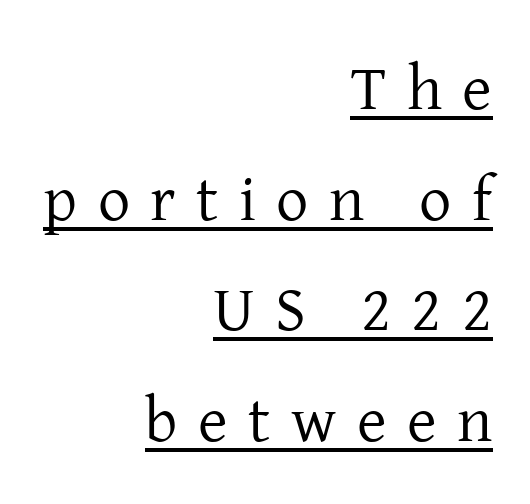
This is roman type, the default non-slanted kind. These lines stack with their right ends in a neat column. This sample uses a serif face. Character widths vary here, with narrow letters taking less room than wide ones. The rendering inserts visible extra space after every character.
